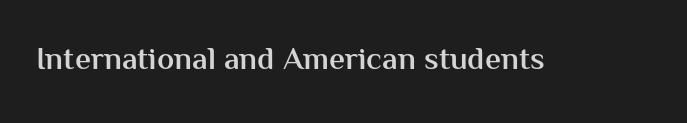
Q: Is the text bold? A: Semi-bold.
Q: Is the text italic (slanted)? A: No, it is upright.
Q: Is the typeface a serif or a sans-serif typeface? A: Sans-serif.
Q: Is the text underlined? A: No.
Q: Is the spacing between letters normal or unusually wide? A: Normal.
Q: Width (condensed, normal, or wide)? A: Normal.
Q: Stroke contrast? A: Medium.
Q: x-height? A: Medium.
Q: Monospaced? A: No.
